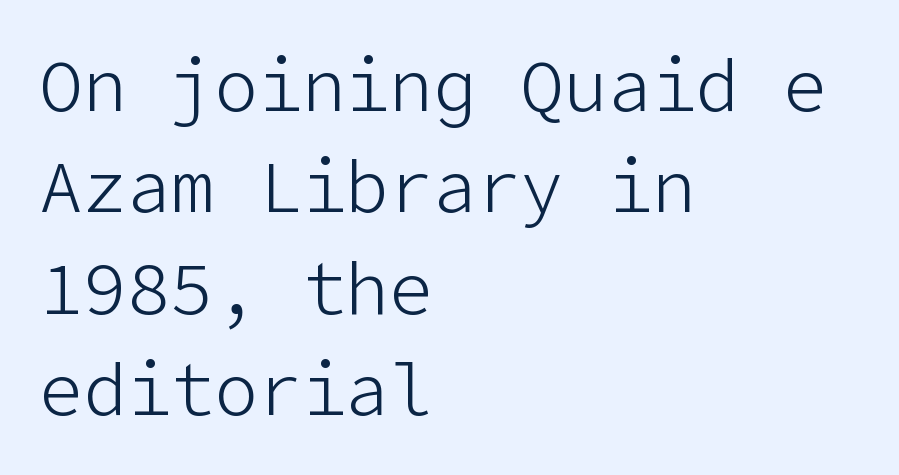
Heaviness? Minimal to ordinary, like unemphasized prose. Lines of text with bare space underneath. The specimen reads as upright at a glance. Are there feet on the stems? There aren't — it's a sans. Notice how descenders clear the ascenders below comfortably — that's standard leading.
